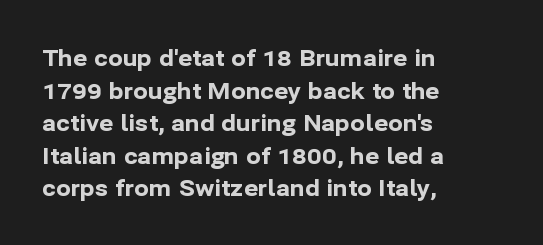
The image shows 22 px bold type, upright; set left-aligned, normal line spacing (1.48x), normal letter spacing, not underlined.
